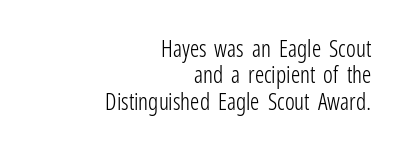
If you measured baseline to baseline, you'd find a short distance. Italic? Not at all — the glyphs are vertical. Short and long lines alike share a common ending point at right. Heaviness? Minimal to ordinary, like unemphasized prose. Between one letter and the next there's only the usual sliver of space.
